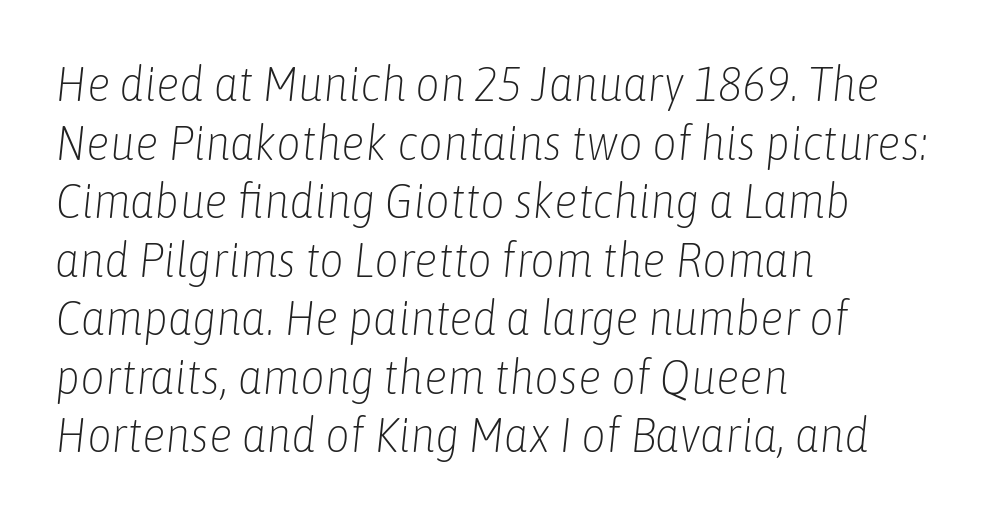
{"italic": "yes", "lean": "right", "slant_degrees": 6, "bold": "no", "weight": "light", "width": "condensed", "stroke_contrast": "low", "x_height": "medium", "monospaced": "no", "underline": "no", "align": "left", "line_spacing_ratio": 1.22, "letter_spacing": "normal", "letter_spacing_em": 0.0, "glyph_px": 48}
